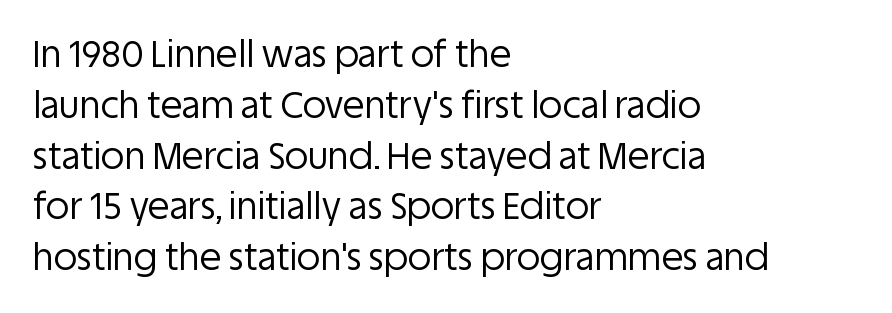
{"serif": "no", "italic": "no", "bold": "no", "weight": "regular", "width": "normal", "stroke_contrast": "low", "x_height": "large", "monospaced": "no", "underline": "no", "align": "left", "line_spacing": "normal", "line_spacing_ratio": 1.41, "letter_spacing": "normal", "letter_spacing_em": 0.0, "glyph_px": 36}
